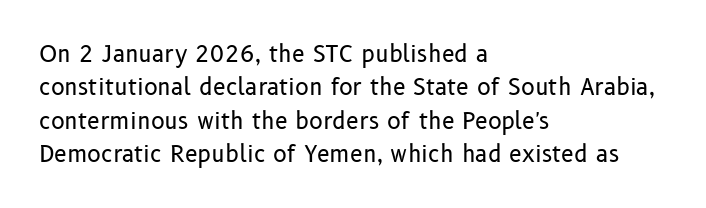
Q: Is the text bold? A: No.
Q: Is the text italic (slanted)? A: No, it is upright.
Q: Is the text underlined? A: No.
Q: How is the paragraph aligned? A: Left-aligned.
Q: Is the spacing between letters normal or unusually wide? A: Normal.
Q: Is the spacing between lines tight, normal or loose? A: Normal.
